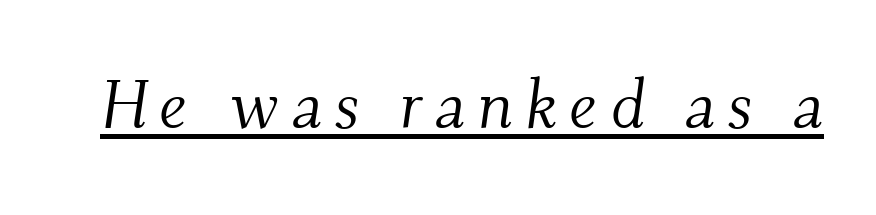
The image shows 68 px light serif type, italic (leaning right); set underlined; medium stroke contrast and a small x-height.
